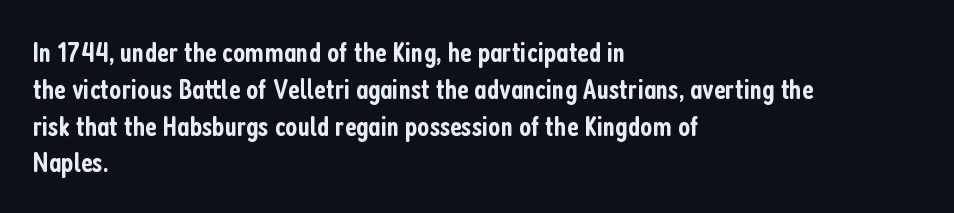
{"serif": "no", "italic": "no", "bold": "semi", "weight": "semibold", "width": "condensed", "stroke_contrast": "low", "x_height": "medium", "monospaced": "no", "underline": "no", "align": "left", "line_spacing": "normal", "line_spacing_ratio": 1.27, "letter_spacing": "normal", "letter_spacing_em": 0.0, "glyph_px": 29}
